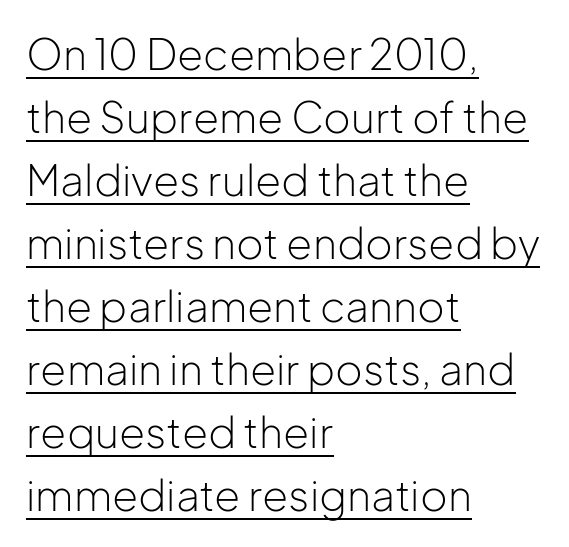
The image shows 42 px light sans-serif type, upright; set left-aligned, normal line spacing (1.5x), normal letter spacing, underlined; low stroke contrast and a medium x-height.
